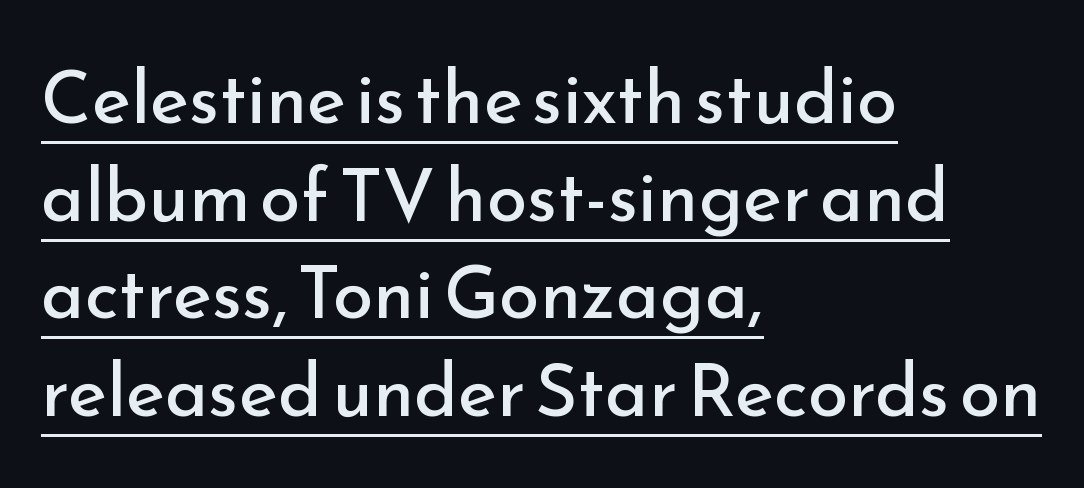
Q: Is the text bold? A: No.
Q: Is the text italic (slanted)? A: No, it is upright.
Q: Is the typeface a serif or a sans-serif typeface? A: Sans-serif.
Q: Is the text underlined? A: Yes.
Q: How is the paragraph aligned? A: Left-aligned.
Q: Is the spacing between letters normal or unusually wide? A: Normal.
Q: Is the spacing between lines tight, normal or loose? A: Normal.
Q: Width (condensed, normal, or wide)? A: Normal.
Q: Stroke contrast? A: Low.
Q: x-height? A: Small.
Q: Monospaced? A: No.
